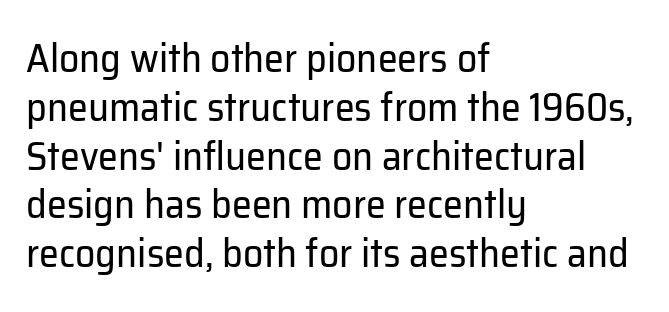
These lines are set flush left with a ragged right edge. Here the designer chose a conventional face with non-uniform glyph widths. Note: no serifs on the glyphs. The typography opts for an upright posture over an oblique one. The typeface has the unassuming heft of standard copy or less. The zone under the glyphs is completely vacant.
